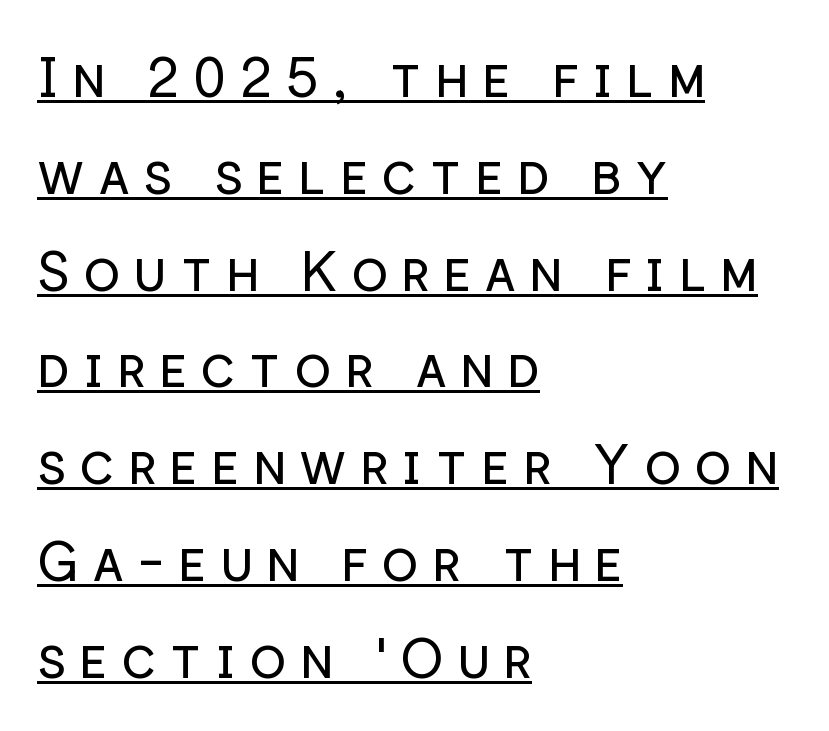
Q: Is the text bold? A: No.
Q: Is the text italic (slanted)? A: No, it is upright.
Q: Is the typeface a serif or a sans-serif typeface? A: Sans-serif.
Q: Is the text underlined? A: Yes.
Q: How is the paragraph aligned? A: Left-aligned.
Q: Is the spacing between letters normal or unusually wide? A: Unusually wide.
Q: Width (condensed, normal, or wide)? A: Normal.
Q: Stroke contrast? A: Low.
Q: x-height? A: Medium.
Q: Monospaced? A: No.
